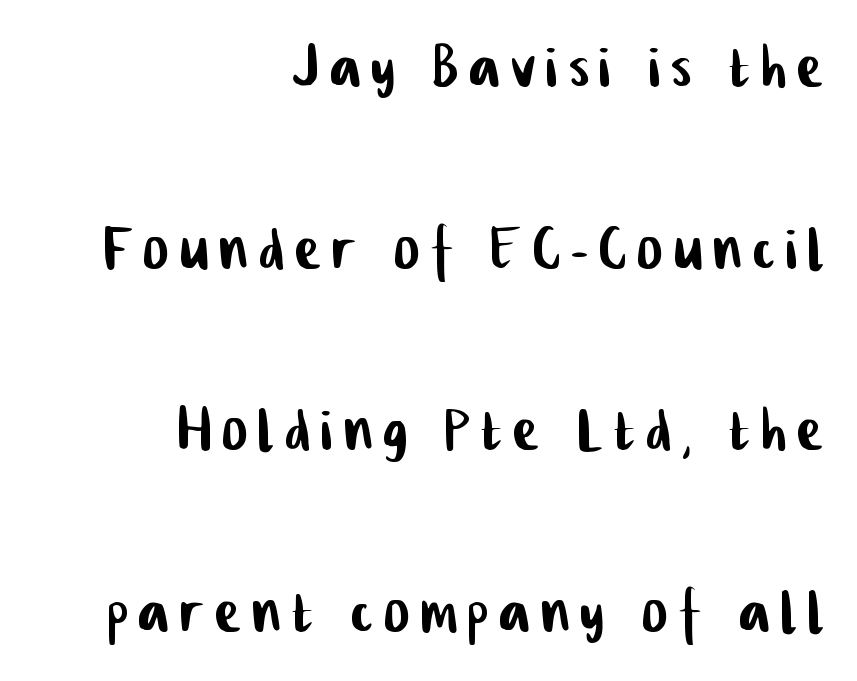
Q: Is the typeface a serif or a sans-serif typeface? A: Sans-serif.
Q: Is the text underlined? A: No.
Q: How is the paragraph aligned? A: Right-aligned.
Q: Is the spacing between lines tight, normal or loose? A: Loose.
Q: Width (condensed, normal, or wide)? A: Condensed.
Q: Stroke contrast? A: Low.
Q: x-height? A: Medium.
Q: Monospaced? A: No.
